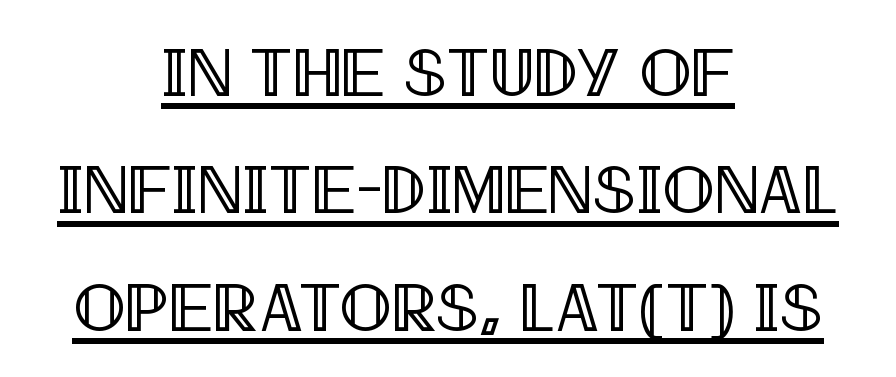
The image shows 69 px condensed type, upright; set centered, normal line spacing (1.7x), normal letter spacing, underlined; a large x-height.
